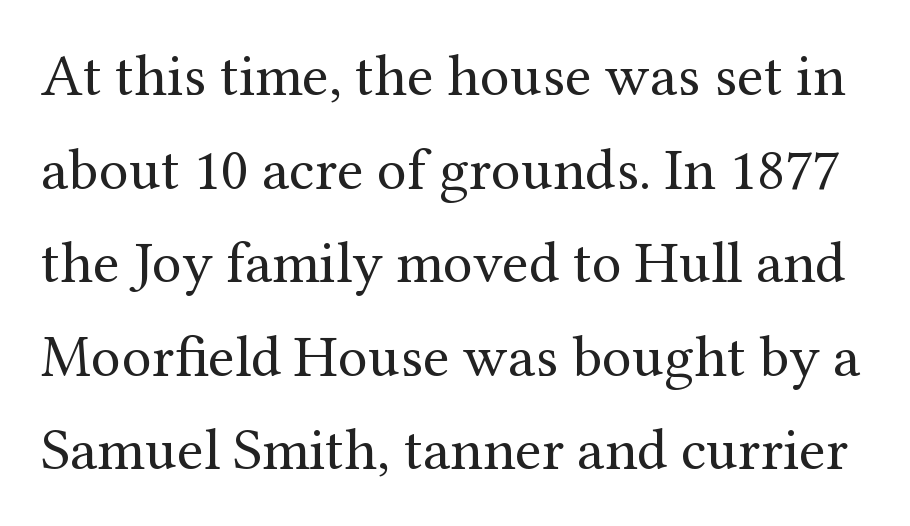
Q: Is the text bold? A: No.
Q: Is the text italic (slanted)? A: No, it is upright.
Q: Is the typeface a serif or a sans-serif typeface? A: Serif.
Q: Is the text underlined? A: No.
Q: Is the spacing between letters normal or unusually wide? A: Normal.
Q: Is the spacing between lines tight, normal or loose? A: Normal.
Q: Width (condensed, normal, or wide)? A: Normal.
Q: Stroke contrast? A: Medium.
Q: x-height? A: Medium.
Q: Monospaced? A: No.
